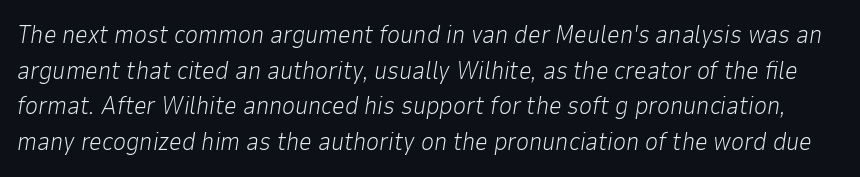
{"italic": "yes", "lean": "right", "slant_degrees": 9, "bold": "no", "underline": "no", "line_spacing": "normal", "line_spacing_ratio": 1.43, "letter_spacing": "normal", "letter_spacing_em": 0.0, "glyph_px": 25}
